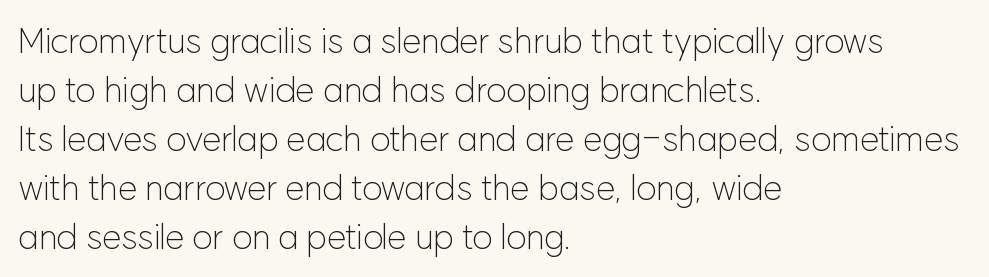
Q: Is the text bold? A: No.
Q: Is the text italic (slanted)? A: No, it is upright.
Q: Is the typeface a serif or a sans-serif typeface? A: Sans-serif.
Q: Is the text underlined? A: No.
Q: How is the paragraph aligned? A: Left-aligned.
Q: Is the spacing between letters normal or unusually wide? A: Normal.
Q: Is the spacing between lines tight, normal or loose? A: Normal.
Q: Width (condensed, normal, or wide)? A: Normal.
Q: Stroke contrast? A: Low.
Q: x-height? A: Medium.
Q: Monospaced? A: No.
